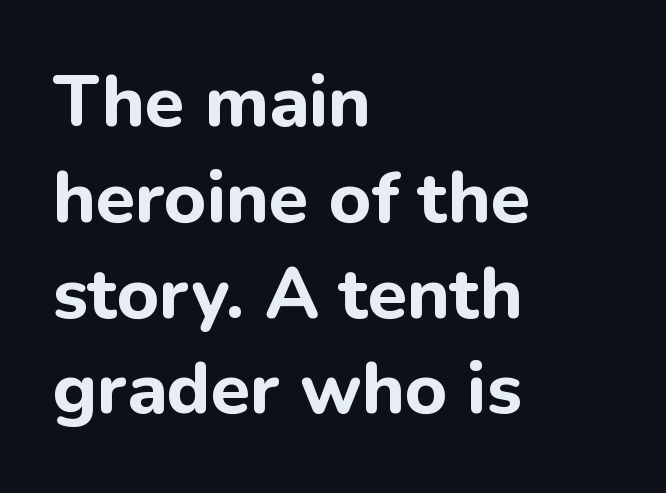
Visually the block forms a straight wall on the left and a jagged coastline on the right. Strokes here are thick enough to call this a true bold. The letters carry no serifs — their stems end cleanly without finishing strokes. A typesetter would call this leading conventional body-copy spacing. If you drew a line through each stem, it would be perfectly vertical.
